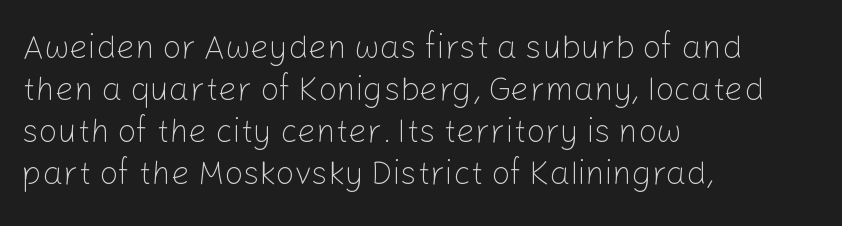
{"serif": "no", "italic": "no", "bold": "no", "weight": "light", "width": "normal", "stroke_contrast": "low", "x_height": "medium", "monospaced": "no", "underline": "no", "align": "left", "line_spacing": "normal", "line_spacing_ratio": 1.27, "letter_spacing": "normal", "letter_spacing_em": 0.0, "glyph_px": 33}
